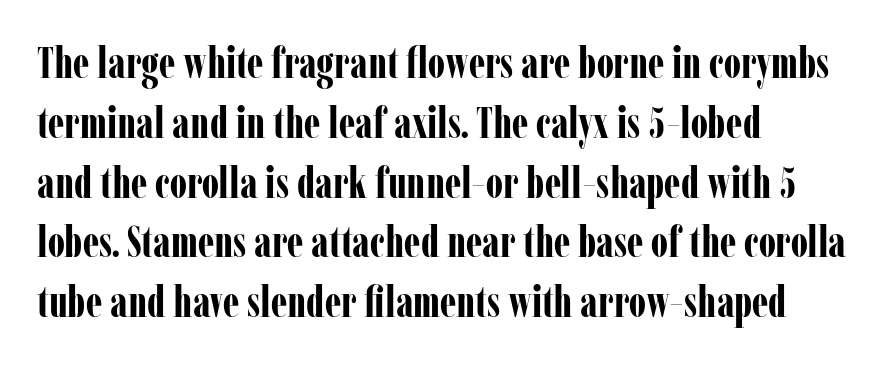
Q: Is the text bold? A: Yes.
Q: Is the text italic (slanted)? A: No, it is upright.
Q: Is the typeface a serif or a sans-serif typeface? A: Serif.
Q: Is the text underlined? A: No.
Q: How is the paragraph aligned? A: Left-aligned.
Q: Is the spacing between letters normal or unusually wide? A: Normal.
Q: Is the spacing between lines tight, normal or loose? A: Normal.
Q: Width (condensed, normal, or wide)? A: Condensed.
Q: Stroke contrast? A: Low.
Q: x-height? A: Medium.
Q: Monospaced? A: No.
